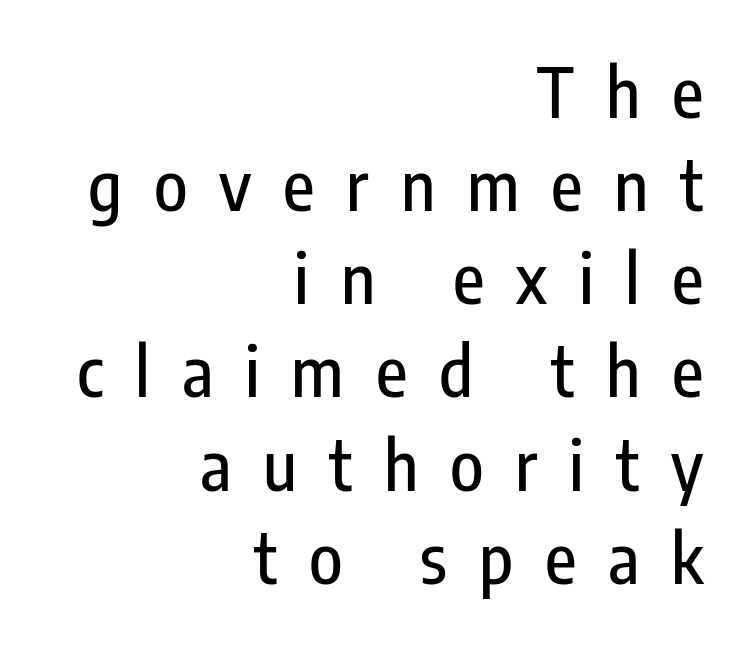
{"serif": "no", "italic": "no", "width": "condensed", "stroke_contrast": "low", "x_height": "medium", "monospaced": "no", "underline": "no", "align": "right", "line_spacing": "normal", "line_spacing_ratio": 1.35, "letter_spacing": "wide", "letter_spacing_em": 0.46, "glyph_px": 69}
